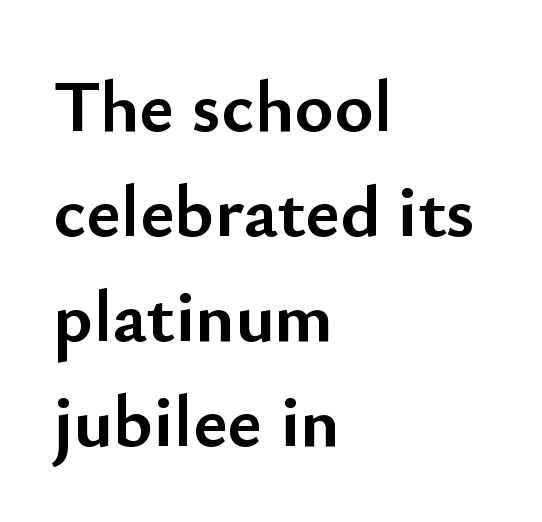
{"serif": "no", "italic": "no", "bold": "yes", "weight": "semibold", "width": "normal", "stroke_contrast": "low", "x_height": "small", "monospaced": "no", "underline": "no", "align": "left", "line_spacing": "normal", "line_spacing_ratio": 1.42, "letter_spacing": "normal", "letter_spacing_em": 0.0, "glyph_px": 74}
